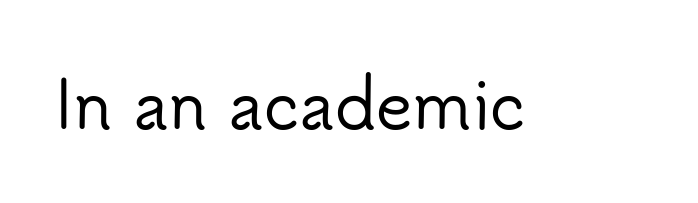
The image shows 63 px sans-serif type, upright; set normal letter spacing, not underlined; low stroke contrast and a small x-height.
